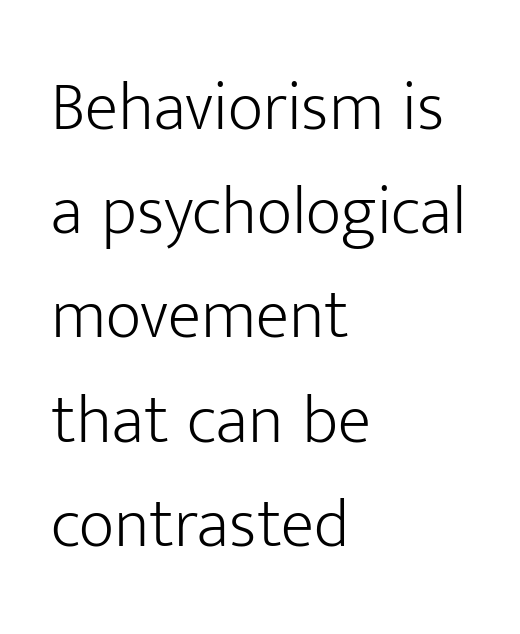
Q: Is the text bold? A: No.
Q: Is the text italic (slanted)? A: No, it is upright.
Q: Is the typeface a serif or a sans-serif typeface? A: Sans-serif.
Q: Is the text underlined? A: No.
Q: How is the paragraph aligned? A: Left-aligned.
Q: Is the spacing between letters normal or unusually wide? A: Normal.
Q: Is the spacing between lines tight, normal or loose? A: Normal.
Q: Width (condensed, normal, or wide)? A: Normal.
Q: Stroke contrast? A: Low.
Q: x-height? A: Medium.
Q: Monospaced? A: No.
